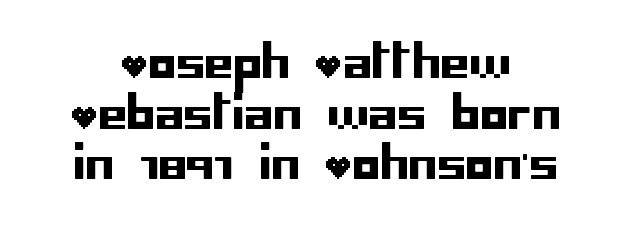
{"serif": "no", "italic": "no", "width": "normal", "stroke_contrast": "low", "x_height": "large", "underline": "no", "align": "center", "line_spacing": "tight", "line_spacing_ratio": 1.1, "letter_spacing": "normal", "letter_spacing_em": 0.0, "glyph_px": 46}
